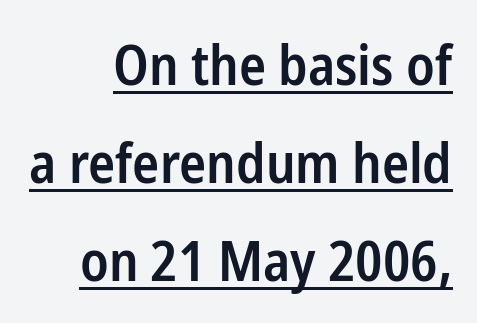
The image shows 56 px semibold, condensed sans-serif type, upright; set right-aligned, line spacing 1.75x, normal letter spacing, underlined; low stroke contrast and a medium x-height.
